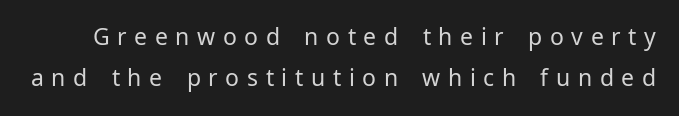
Heaviness? Minimal to ordinary, like unemphasized prose. Compared with typical body copy, the letter spacing here is much looser. Nobody drew a line under any word here. Does the lettering tilt? It doesn't — this is upright.
